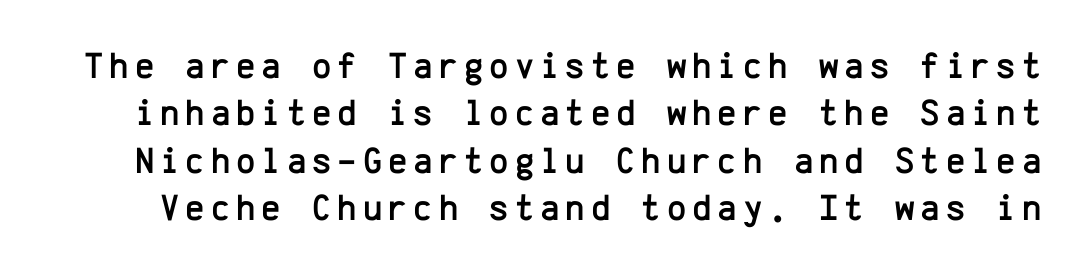
Q: Is the text italic (slanted)? A: No, it is upright.
Q: Is the typeface a serif or a sans-serif typeface? A: Sans-serif.
Q: Is the text underlined? A: No.
Q: Is the spacing between lines tight, normal or loose? A: Normal.
Q: Width (condensed, normal, or wide)? A: Normal.
Q: Stroke contrast? A: Low.
Q: x-height? A: Medium.
Q: Monospaced? A: Yes.
